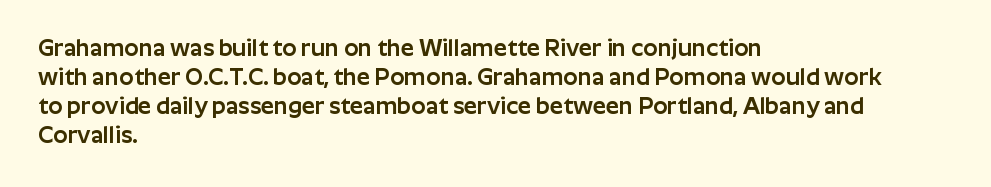
Q: Is the text italic (slanted)? A: No, it is upright.
Q: Is the text underlined? A: No.
Q: How is the paragraph aligned? A: Left-aligned.
Q: Is the spacing between letters normal or unusually wide? A: Normal.
Q: Is the spacing between lines tight, normal or loose? A: Normal.
